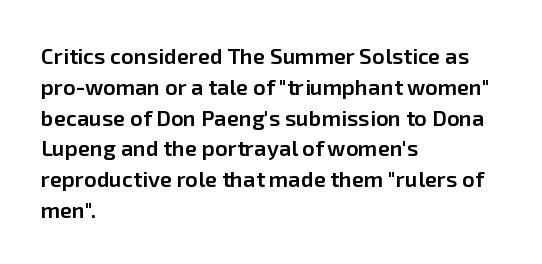
Q: Is the text bold? A: Semi-bold.
Q: Is the text italic (slanted)? A: No, it is upright.
Q: Is the text underlined? A: No.
Q: How is the paragraph aligned? A: Left-aligned.
Q: Is the spacing between letters normal or unusually wide? A: Normal.
Q: Is the spacing between lines tight, normal or loose? A: Normal.
